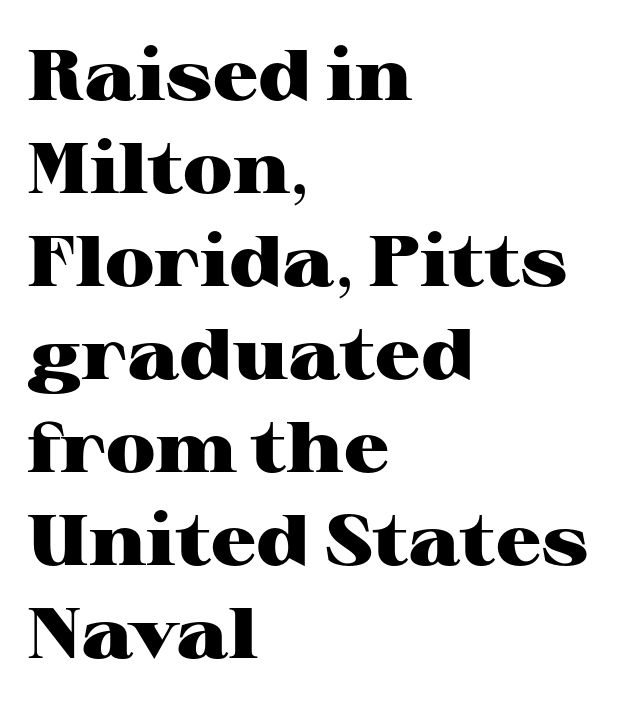
{"serif": "yes", "italic": "no", "bold": "yes", "weight": "heavy", "width": "wide", "stroke_contrast": "high", "x_height": "medium", "monospaced": "no", "underline": "no", "align": "left", "line_spacing": "normal", "line_spacing_ratio": 1.31, "letter_spacing": "normal", "letter_spacing_em": 0.0, "glyph_px": 71}
